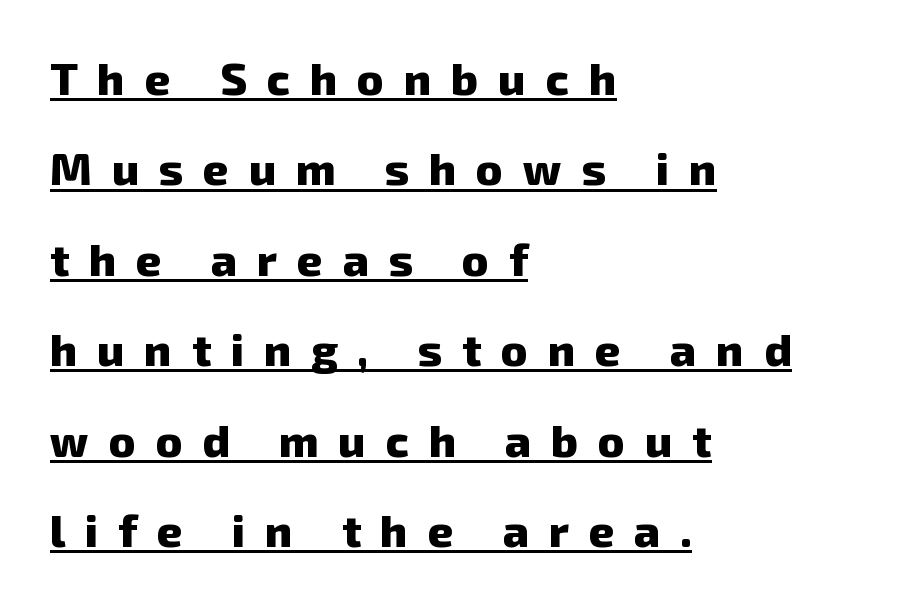
Q: Is the text bold? A: Yes.
Q: Is the typeface a serif or a sans-serif typeface? A: Sans-serif.
Q: Is the text underlined? A: Yes.
Q: How is the paragraph aligned? A: Left-aligned.
Q: Is the spacing between letters normal or unusually wide? A: Unusually wide.
Q: Is the spacing between lines tight, normal or loose? A: Loose.
Q: Width (condensed, normal, or wide)? A: Normal.
Q: Stroke contrast? A: Low.
Q: x-height? A: Medium.
Q: Monospaced? A: No.
